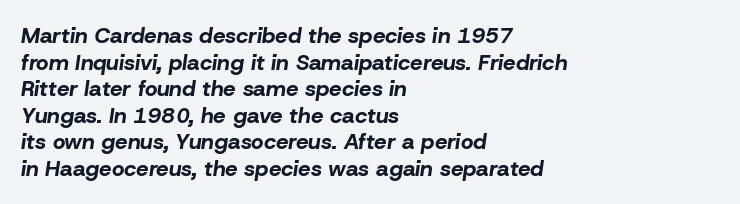
Q: Is the text bold? A: Yes.
Q: Is the text italic (slanted)? A: Yes, it leans right by about 8 degrees.
Q: Is the text underlined? A: No.
Q: How is the paragraph aligned? A: Left-aligned.
Q: Is the spacing between letters normal or unusually wide? A: Normal.
